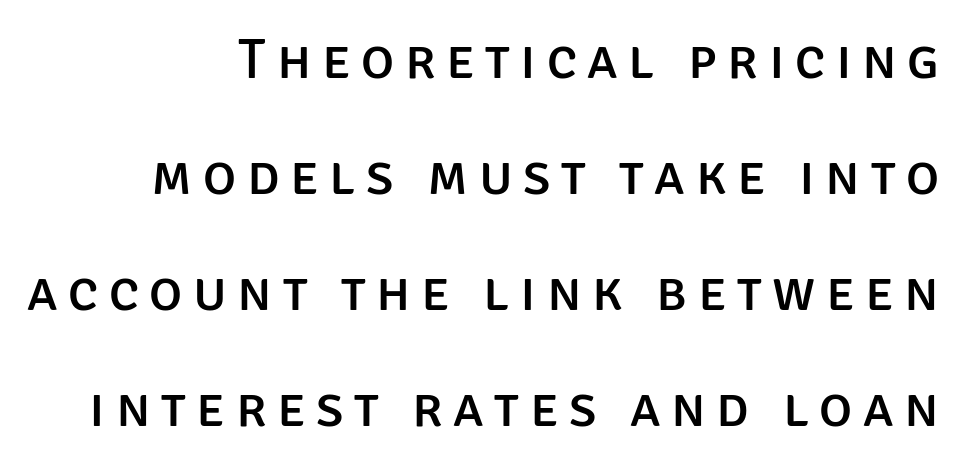
{"serif": "no", "italic": "no", "width": "normal", "stroke_contrast": "low", "x_height": "large", "monospaced": "no", "underline": "no", "align": "right", "line_spacing": "loose", "line_spacing_ratio": 2.07, "glyph_px": 56}
